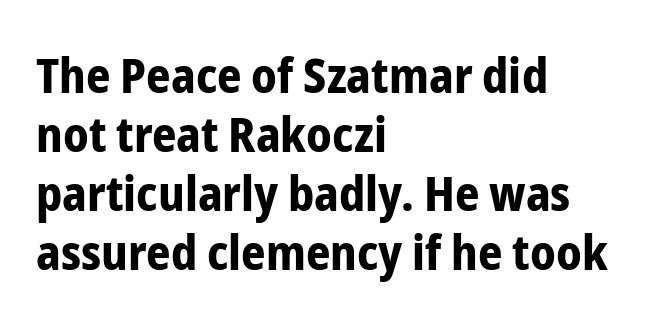
Q: Is the text bold? A: Yes.
Q: Is the text italic (slanted)? A: No, it is upright.
Q: Is the typeface a serif or a sans-serif typeface? A: Sans-serif.
Q: Is the text underlined? A: No.
Q: How is the paragraph aligned? A: Left-aligned.
Q: Is the spacing between letters normal or unusually wide? A: Normal.
Q: Width (condensed, normal, or wide)? A: Condensed.
Q: Stroke contrast? A: Low.
Q: x-height? A: Medium.
Q: Monospaced? A: No.
